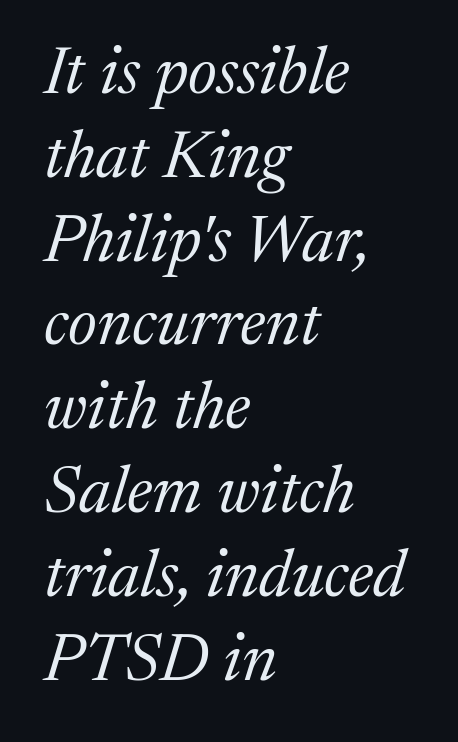
The image shows 66 px regular-weight serif type, italic (leaning right); set left-aligned, normal line spacing (1.27x), normal letter spacing, not underlined; medium stroke contrast and a medium x-height.
